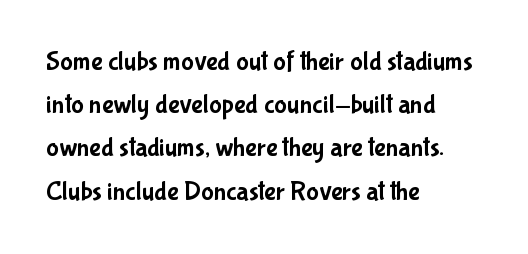
Q: Is the text italic (slanted)? A: No, it is upright.
Q: Is the text underlined? A: No.
Q: How is the paragraph aligned? A: Left-aligned.
Q: Is the spacing between letters normal or unusually wide? A: Normal.
Q: Is the spacing between lines tight, normal or loose? A: Normal.
